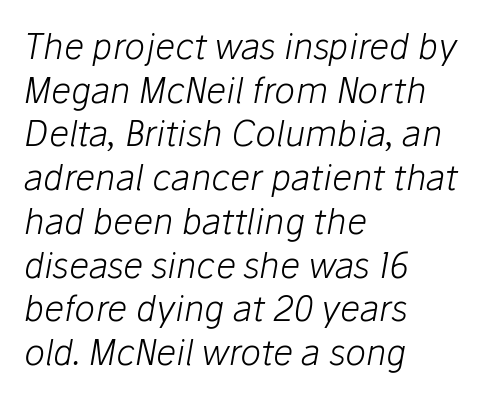
{"italic": "yes", "lean": "right", "slant_degrees": 10, "bold": "no", "weight": "light", "width": "normal", "stroke_contrast": "low", "x_height": "medium", "monospaced": "no", "underline": "no", "align": "left", "line_spacing": "normal", "line_spacing_ratio": 1.25, "letter_spacing": "normal", "letter_spacing_em": 0.0, "glyph_px": 35}
